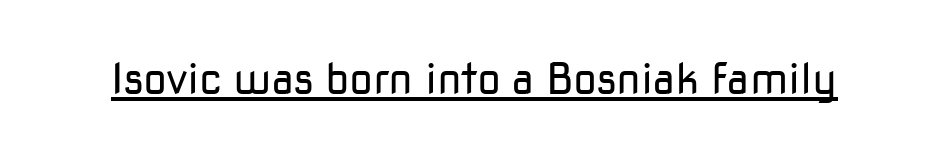
Q: Is the text bold? A: No.
Q: Is the text italic (slanted)? A: No, it is upright.
Q: Is the typeface a serif or a sans-serif typeface? A: Sans-serif.
Q: Is the text underlined? A: Yes.
Q: Is the spacing between letters normal or unusually wide? A: Normal.
Q: Width (condensed, normal, or wide)? A: Normal.
Q: Stroke contrast? A: Low.
Q: x-height? A: Medium.
Q: Monospaced? A: No.
